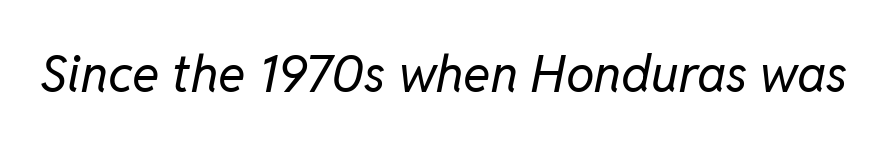
The font's italic variant was chosen for this text. Letters rest on an invisible, unmarked baseline. Is this a fixed-width face? No — the glyphs have proportional, varying widths. Weight: regular or lighter.
